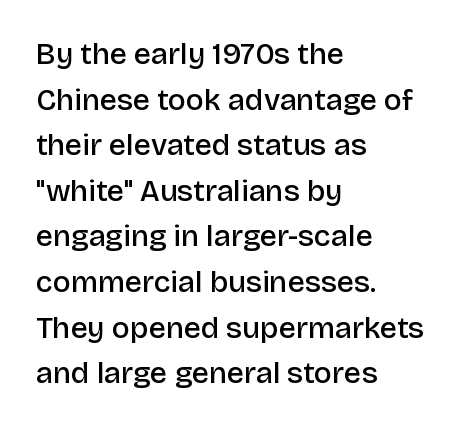
The image shows 30 px semibold sans-serif type, upright; set left-aligned, normal line spacing (1.52x), normal letter spacing, not underlined; low stroke contrast and a large x-height.
